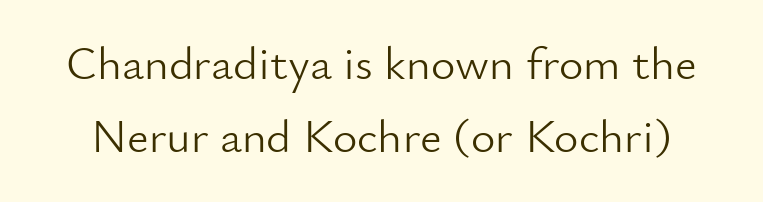
{"serif": "no", "italic": "no", "bold": "no", "weight": "light", "width": "normal", "stroke_contrast": "low", "x_height": "small", "monospaced": "no", "underline": "no", "line_spacing": "normal", "line_spacing_ratio": 1.55, "letter_spacing": "normal", "letter_spacing_em": 0.0, "glyph_px": 47}
